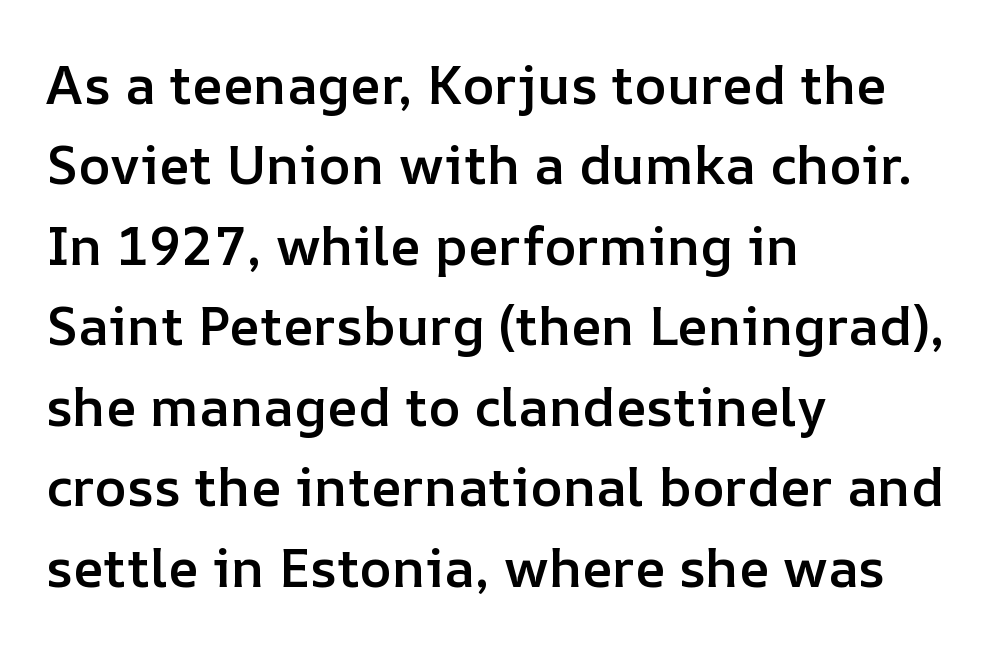
Successive baselines arrive at the customary interval. The rendering uses natural spacing where letterforms have individual widths. The area under the type is left untouched. The paragraph has a hard left edge and a soft right edge. No extra tracking has been applied to these lines. The typography opts for an upright posture over an oblique one.
